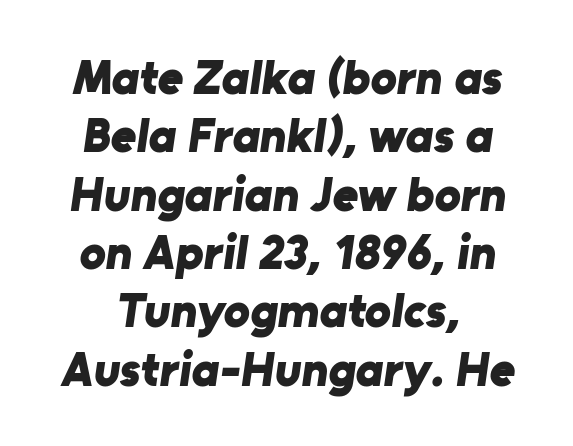
Q: Is the text bold? A: Yes.
Q: Is the typeface a serif or a sans-serif typeface? A: Sans-serif.
Q: Is the text underlined? A: No.
Q: Is the spacing between letters normal or unusually wide? A: Normal.
Q: Width (condensed, normal, or wide)? A: Normal.
Q: Stroke contrast? A: Low.
Q: x-height? A: Medium.
Q: Monospaced? A: No.
